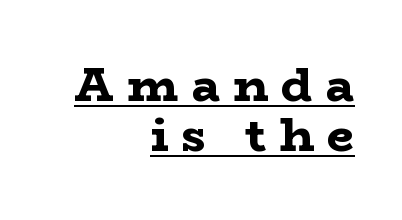
The image shows 47 px bold, wide serif type, upright; set right-aligned, tight line spacing (1.07x), unusually wide letter spacing (+0.28 em), underlined; low stroke contrast and a medium x-height.
